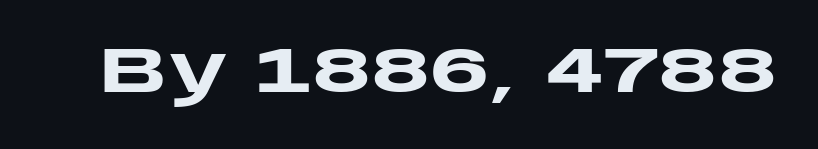
The characters display no serif detailing; their extremities are plain. The letterforms sit shoulder to shoulder at normal distance. In terms of weight, the rendering is a true, heavy bold. The lettering stays uniformly vertical, giving the passage a roman look. Lines of text with bare space underneath.
